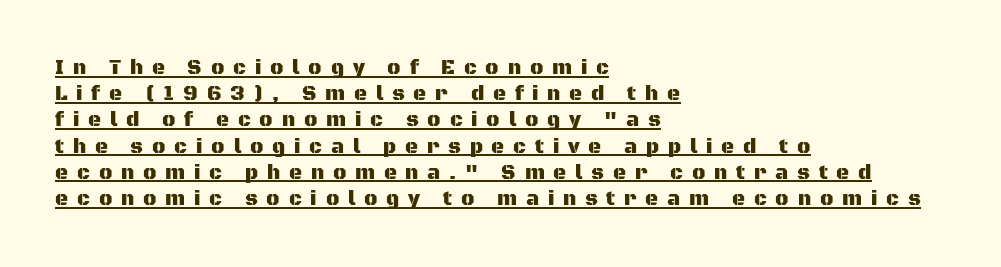
The glyphs are accompanied by a horizontal stroke just below them. Characters remain perfectly vertical along every line. In terms of letterspacing, this is a distinctly airy, spread setting. If you drew a ruler down the left edge, every line would touch it. Summary of vertical rhythm: regular, with standard interline spacing.
